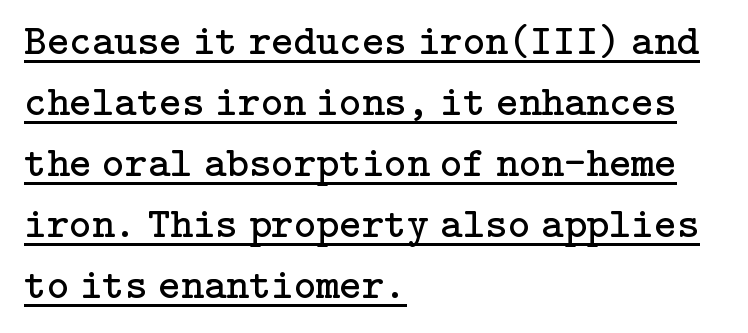
Q: Is the text bold? A: No.
Q: Is the text italic (slanted)? A: No, it is upright.
Q: Is the typeface a serif or a sans-serif typeface? A: Serif.
Q: Is the text underlined? A: Yes.
Q: How is the paragraph aligned? A: Left-aligned.
Q: Is the spacing between letters normal or unusually wide? A: Normal.
Q: Is the spacing between lines tight, normal or loose? A: Normal.
Q: Width (condensed, normal, or wide)? A: Normal.
Q: Stroke contrast? A: Low.
Q: x-height? A: Medium.
